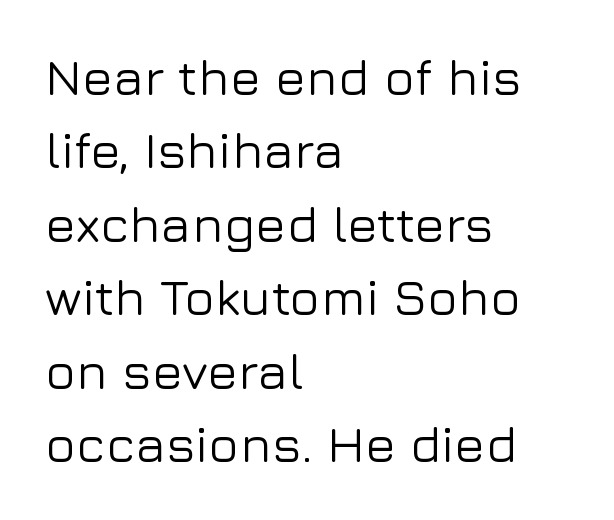
Each letter keeps its own natural width here, so spacing adapts to shape. Short and long lines alike share a common starting point at left. This is sans-serif lettering, the kind often seen on screens and signage. A typesetter would call this leading conventional body-copy spacing. Plain, unruled lines of type.
